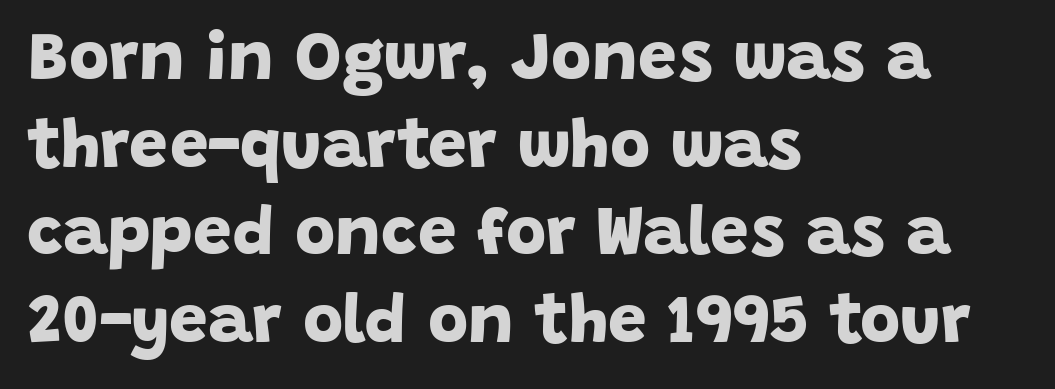
The image shows 69 px bold sans-serif type; set left-aligned, normal line spacing (1.27x), normal letter spacing, not underlined; low stroke contrast and a large x-height.
